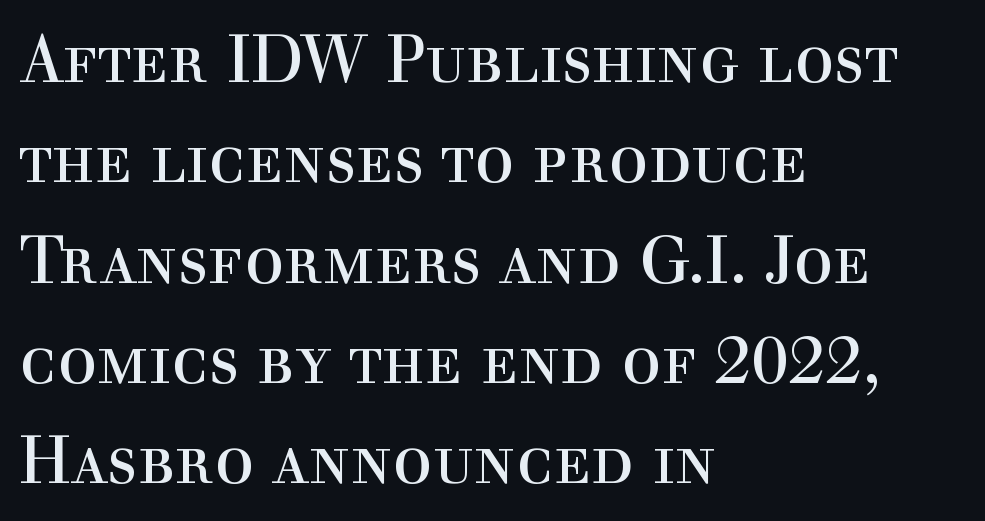
Q: Is the text bold? A: No.
Q: Is the text italic (slanted)? A: No, it is upright.
Q: Is the typeface a serif or a sans-serif typeface? A: Serif.
Q: Is the text underlined? A: No.
Q: How is the paragraph aligned? A: Left-aligned.
Q: Is the spacing between letters normal or unusually wide? A: Normal.
Q: Is the spacing between lines tight, normal or loose? A: Normal.
Q: Width (condensed, normal, or wide)? A: Normal.
Q: x-height? A: Medium.
Q: Monospaced? A: No.
